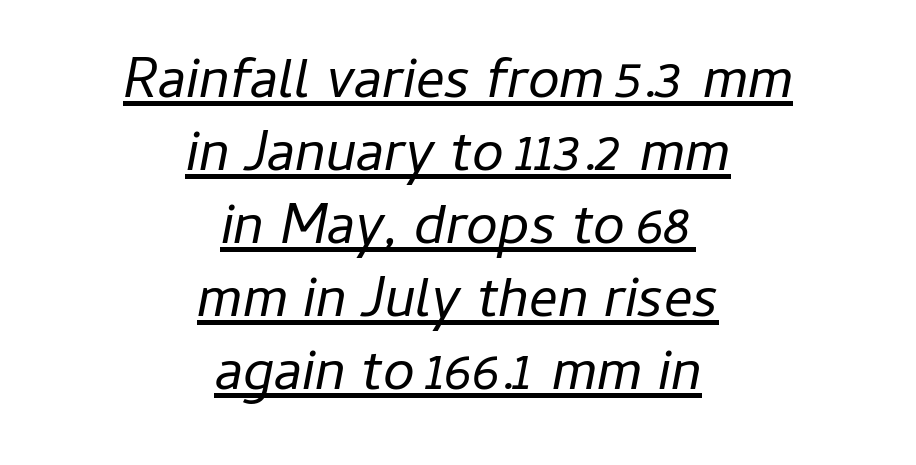
Q: Is the text bold? A: No.
Q: Is the text italic (slanted)? A: Yes, it leans right by about 11 degrees.
Q: Is the text underlined? A: Yes.
Q: How is the paragraph aligned? A: Centered.
Q: Is the spacing between letters normal or unusually wide? A: Normal.
Q: Is the spacing between lines tight, normal or loose? A: Normal.
Q: Width (condensed, normal, or wide)? A: Normal.
Q: Stroke contrast? A: Low.
Q: x-height? A: Medium.
Q: Monospaced? A: No.
